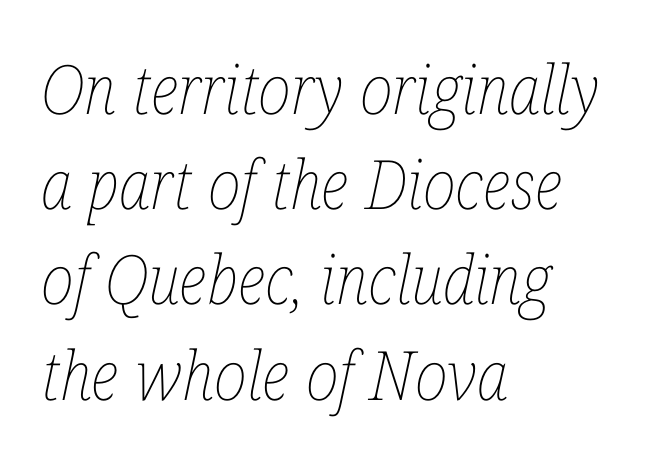
Counters stay open thanks to moderate or lighter strokes. The vertical gap from one line to the next is medium. The passage shown is not underscored anywhere. Typeset ragged right — the left edge is the straight one.
